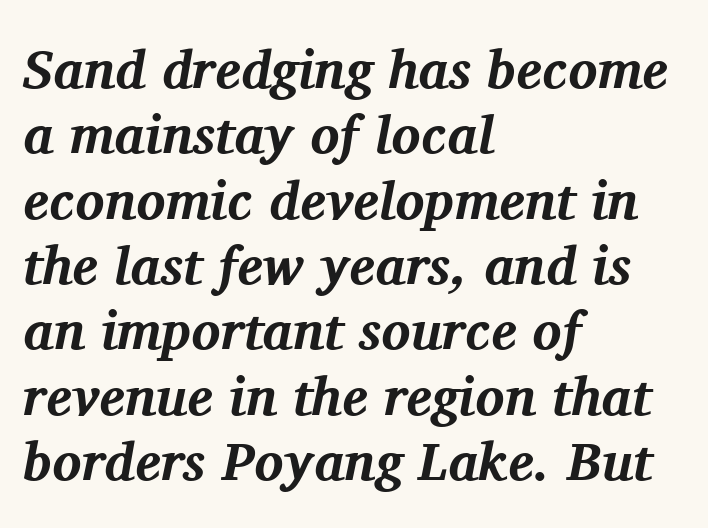
No word sits above an underline. The lines are quadded left. The font family rendered here belongs to the serif group. Proportional: the letters do not fall into vertical columns.
